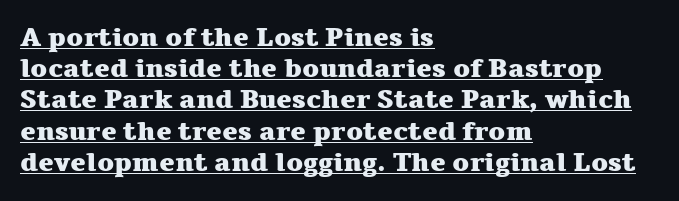
Nothing unusual about the tracking: characters are spaced as the font intends. The typesetting leans heavy: a genuine bold. The ragged edge is on the right, which tells us the setting is flush left. Is there any slant? The stems are plumb.
